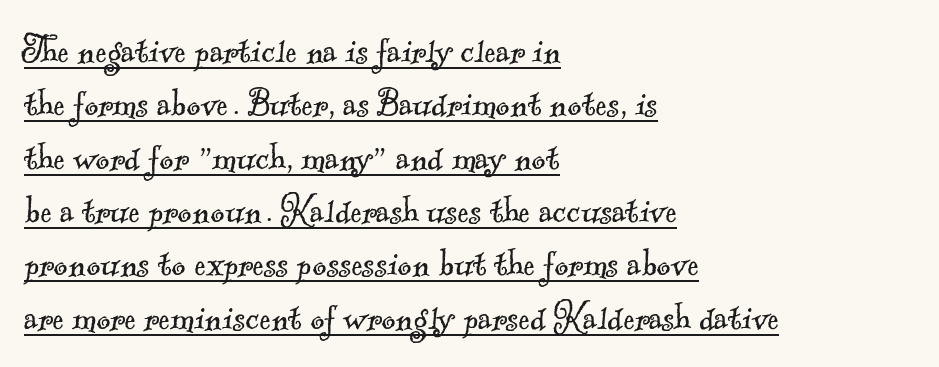
{"serif": "yes", "bold": "no", "weight": "light", "width": "normal", "x_height": "small", "monospaced": "no", "underline": "yes", "align": "left", "line_spacing_ratio": 1.24, "letter_spacing": "normal", "letter_spacing_em": 0.0, "glyph_px": 43}
